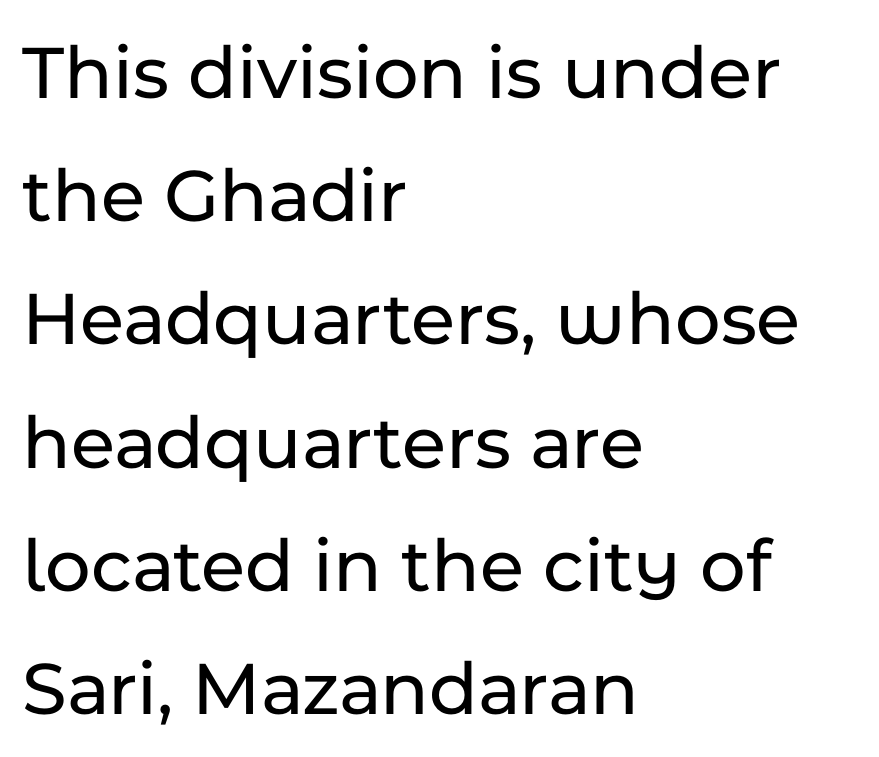
Q: Is the text italic (slanted)? A: No, it is upright.
Q: Is the typeface a serif or a sans-serif typeface? A: Sans-serif.
Q: Is the text underlined? A: No.
Q: How is the paragraph aligned? A: Left-aligned.
Q: Is the spacing between letters normal or unusually wide? A: Normal.
Q: Is the spacing between lines tight, normal or loose? A: Normal.
Q: Width (condensed, normal, or wide)? A: Normal.
Q: Stroke contrast? A: Low.
Q: x-height? A: Medium.
Q: Monospaced? A: No.
